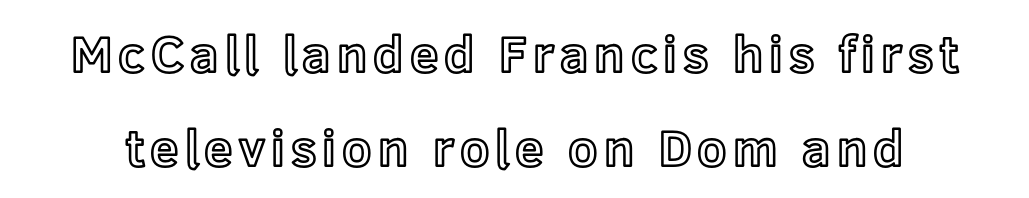
Quick note: not italic, upright. Do the characters align in a grid? No, the font is proportional. The foot of each line stays bare and open.
